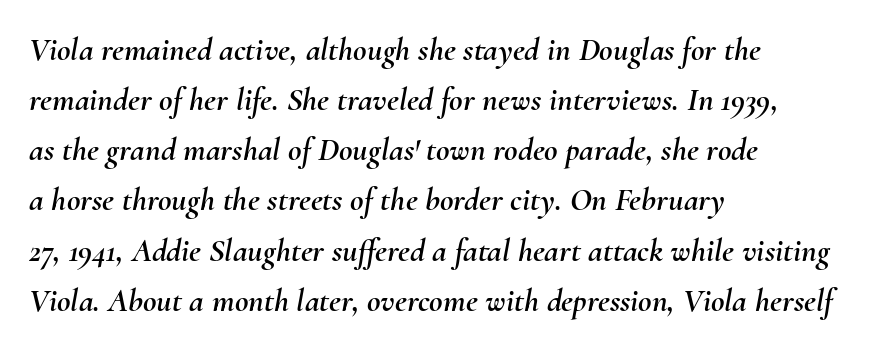
The image shows 33 px text type, italic (leaning right); set left-aligned, normal line spacing (1.52x), normal letter spacing, not underlined; medium stroke contrast and a small x-height.
